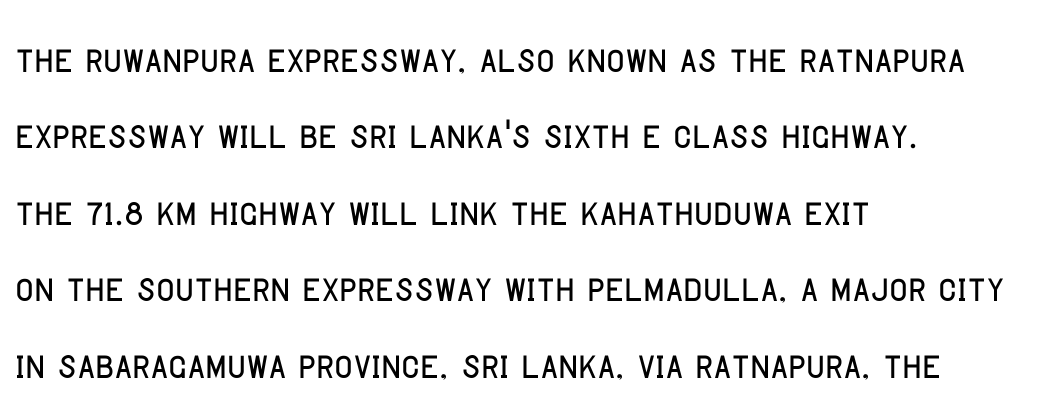
{"serif": "no", "italic": "no", "width": "condensed", "stroke_contrast": "low", "x_height": "large", "monospaced": "no", "underline": "no", "align": "left", "line_spacing": "normal", "line_spacing_ratio": 1.53, "letter_spacing": "normal", "letter_spacing_em": 0.0, "glyph_px": 50}
